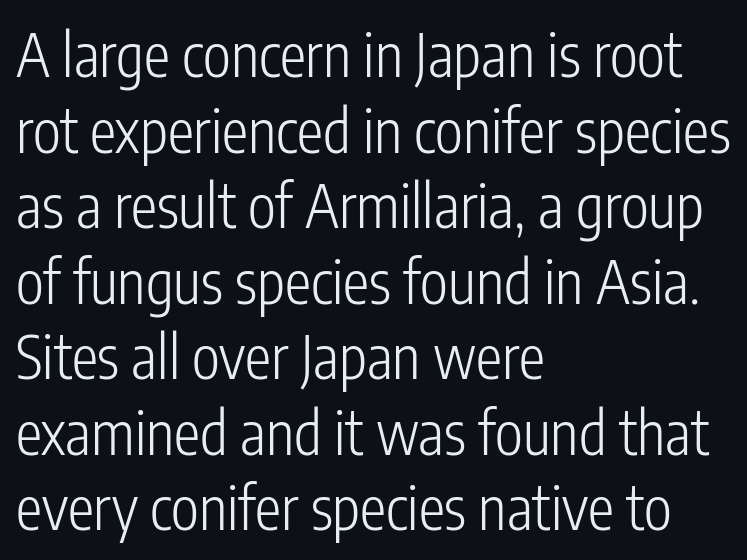
Q: Is the text bold? A: No.
Q: Is the text italic (slanted)? A: No, it is upright.
Q: Is the typeface a serif or a sans-serif typeface? A: Sans-serif.
Q: Is the text underlined? A: No.
Q: How is the paragraph aligned? A: Left-aligned.
Q: Is the spacing between letters normal or unusually wide? A: Normal.
Q: Is the spacing between lines tight, normal or loose? A: Normal.
Q: Width (condensed, normal, or wide)? A: Condensed.
Q: Stroke contrast? A: Low.
Q: x-height? A: Medium.
Q: Monospaced? A: No.
